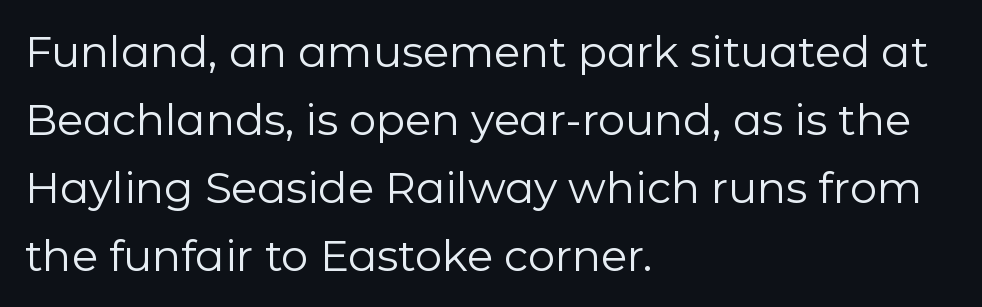
{"serif": "no", "italic": "no", "bold": "no", "weight": "regular", "width": "normal", "stroke_contrast": "low", "x_height": "medium", "monospaced": "no", "underline": "no", "align": "left", "line_spacing": "normal", "line_spacing_ratio": 1.58, "letter_spacing": "normal", "letter_spacing_em": 0.0, "glyph_px": 43}
